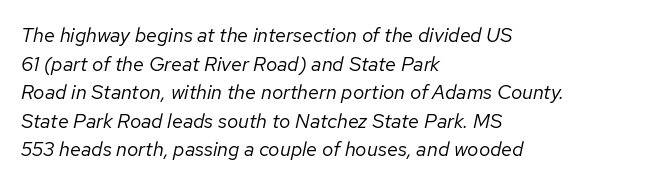
Q: Is the text bold? A: No.
Q: Is the text italic (slanted)? A: Yes, it leans right by about 12 degrees.
Q: Is the text underlined? A: No.
Q: How is the paragraph aligned? A: Left-aligned.
Q: Is the spacing between letters normal or unusually wide? A: Normal.
Q: Is the spacing between lines tight, normal or loose? A: Normal.
